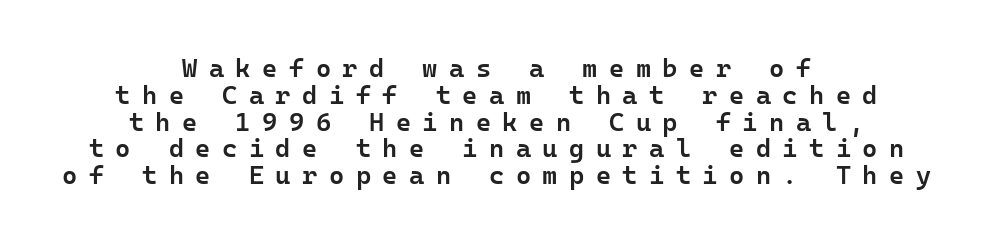
Strokes here are thickened, but only to semibold level. Students, note that the glyphs here are deliberately spaced far apart. The space directly below the letters is spotless. A student would call this center alignment; a typographer would say set centered.
